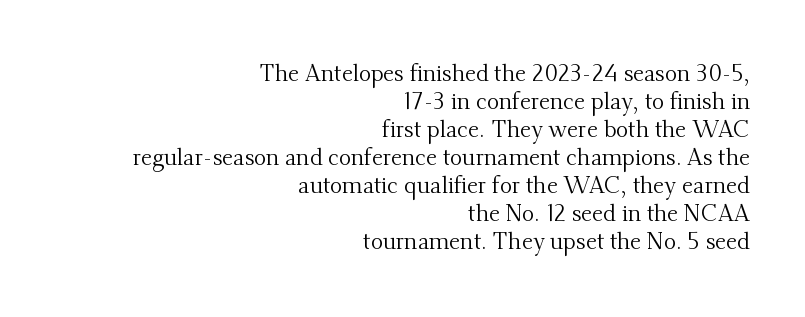
Leftover space on each line is placed entirely before the opening word. Caption: face not bold, strokes unweighted. Is the letter spacing exaggerated? No — it looks like the ordinary default. The strip under each line holds only bare page. Do the letters lean? They stand straight.
